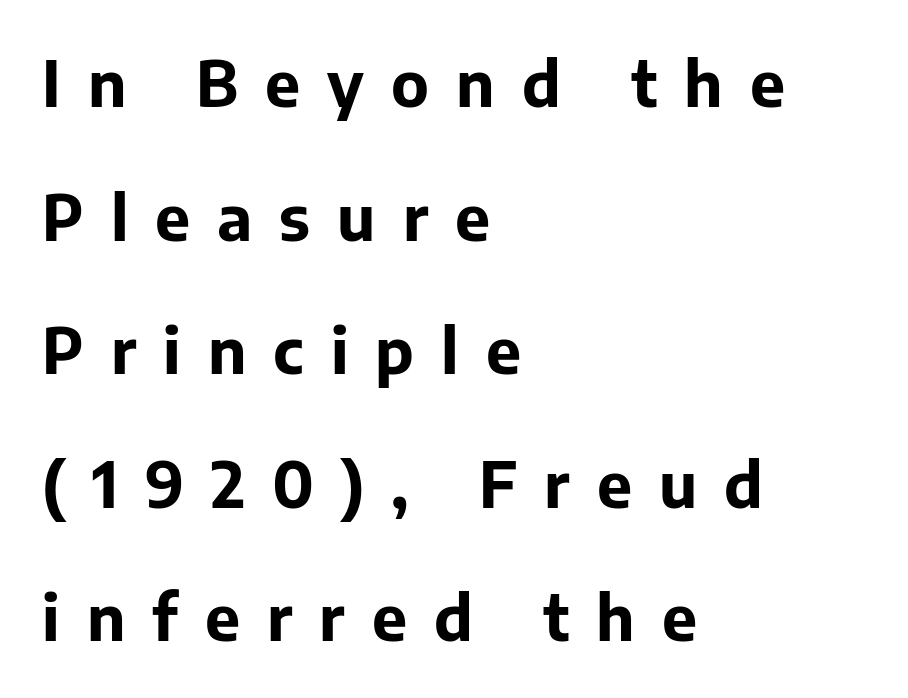
The image shows 63 px bold sans-serif type, upright; set left-aligned, loose line spacing (2.12x), unusually wide letter spacing (+0.43 em), not underlined; low stroke contrast and a medium x-height.
